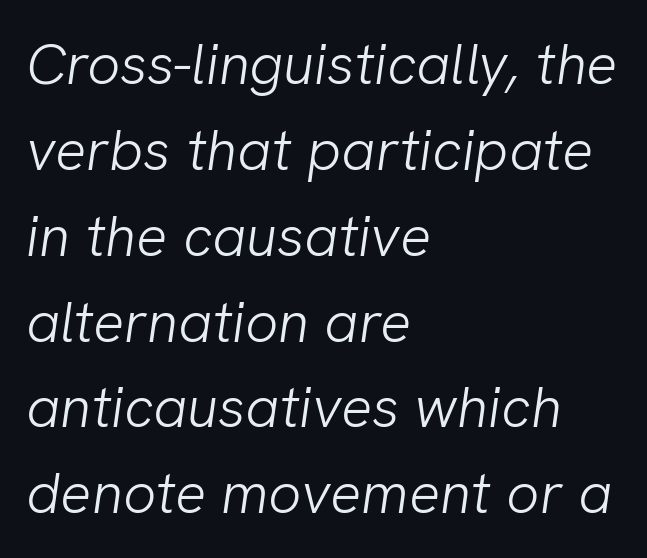
Q: Is the text bold? A: No.
Q: Is the typeface a serif or a sans-serif typeface? A: Sans-serif.
Q: Is the text underlined? A: No.
Q: How is the paragraph aligned? A: Left-aligned.
Q: Is the spacing between letters normal or unusually wide? A: Normal.
Q: Is the spacing between lines tight, normal or loose? A: Normal.
Q: Width (condensed, normal, or wide)? A: Normal.
Q: Stroke contrast? A: Low.
Q: x-height? A: Medium.
Q: Monospaced? A: No.
